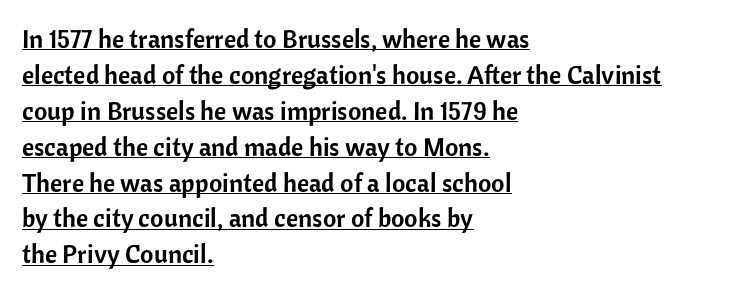
{"italic": "no", "underline": "yes", "align": "left", "line_spacing": "normal", "line_spacing_ratio": 1.38, "letter_spacing": "normal", "letter_spacing_em": 0.0, "glyph_px": 26}
